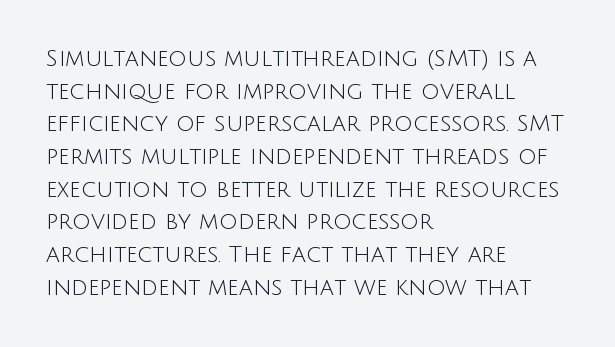
Q: Is the text bold? A: No.
Q: Is the text italic (slanted)? A: No, it is upright.
Q: Is the text underlined? A: No.
Q: How is the paragraph aligned? A: Left-aligned.
Q: Is the spacing between letters normal or unusually wide? A: Normal.
Q: Is the spacing between lines tight, normal or loose? A: Normal.
